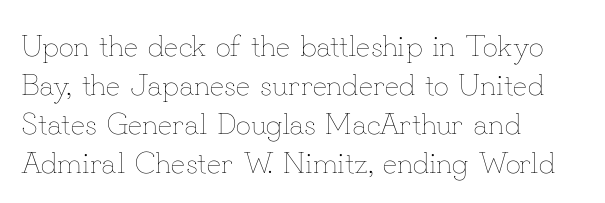
The image shows 30 px thin type, upright; set left-aligned, normal line spacing (1.3x), normal letter spacing, not underlined; low stroke contrast and a small x-height.
